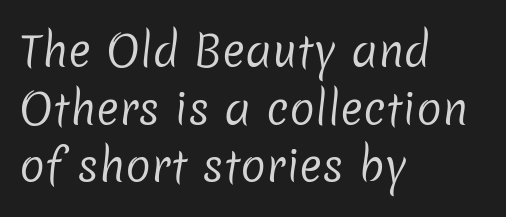
The image shows 43 px regular-weight sans-serif type; set left-aligned, normal line spacing (1.34x), normal letter spacing, not underlined; low stroke contrast and a medium x-height.
